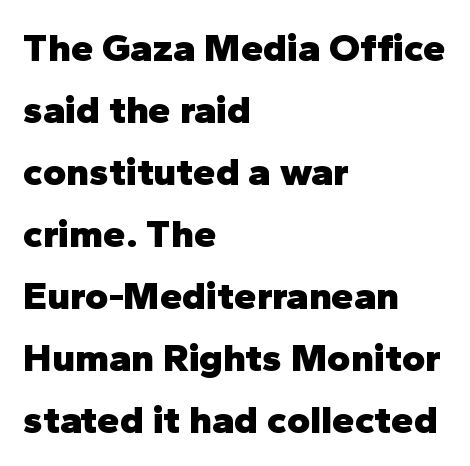
Q: Is the text bold? A: Yes.
Q: Is the text italic (slanted)? A: No, it is upright.
Q: Is the typeface a serif or a sans-serif typeface? A: Sans-serif.
Q: Is the text underlined? A: No.
Q: How is the paragraph aligned? A: Left-aligned.
Q: Is the spacing between letters normal or unusually wide? A: Normal.
Q: Is the spacing between lines tight, normal or loose? A: Normal.
Q: Width (condensed, normal, or wide)? A: Normal.
Q: Stroke contrast? A: Low.
Q: x-height? A: Medium.
Q: Monospaced? A: No.
